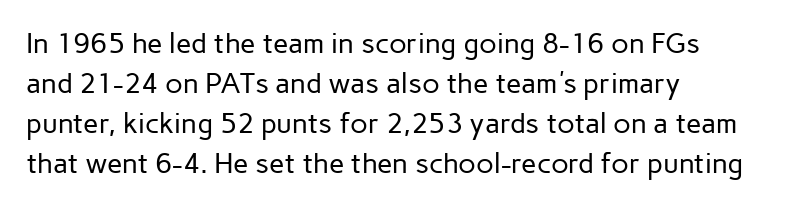
{"serif": "no", "italic": "no", "bold": "no", "weight": "regular", "width": "normal", "stroke_contrast": "low", "x_height": "medium", "monospaced": "no", "underline": "no", "align": "left", "line_spacing": "normal", "line_spacing_ratio": 1.43, "letter_spacing": "normal", "letter_spacing_em": 0.0, "glyph_px": 28}
